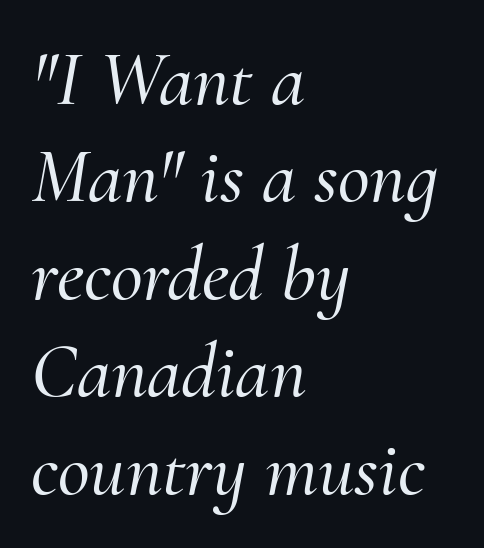
{"serif": "yes", "italic": "yes", "lean": "right", "slant_degrees": 10, "width": "normal", "stroke_contrast": "medium", "x_height": "small", "monospaced": "no", "underline": "no", "align": "left", "line_spacing": "normal", "line_spacing_ratio": 1.25, "letter_spacing": "normal", "letter_spacing_em": 0.0, "glyph_px": 78}
